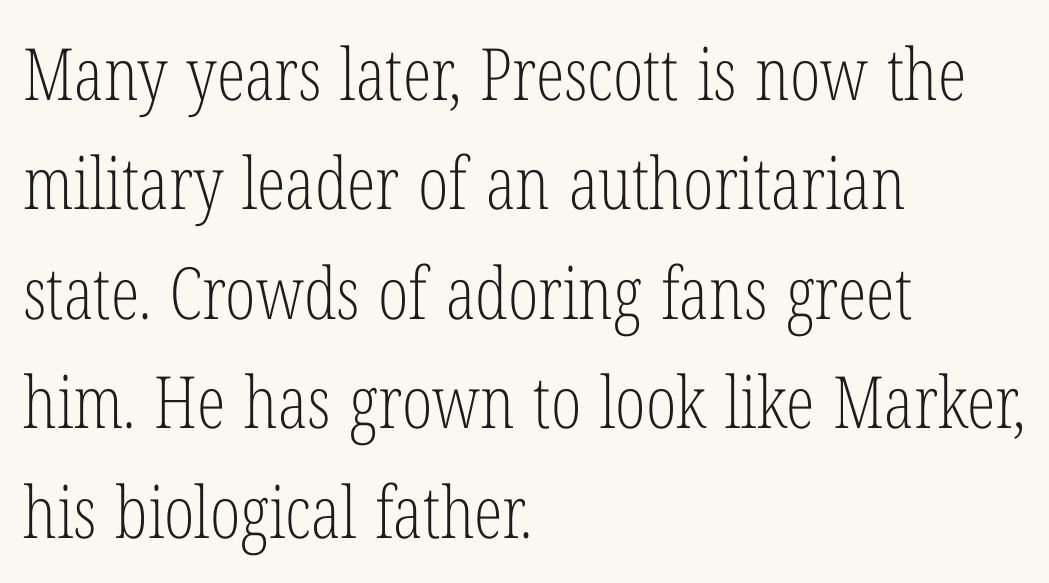
Q: Is the text bold? A: No.
Q: Is the text italic (slanted)? A: No, it is upright.
Q: Is the typeface a serif or a sans-serif typeface? A: Serif.
Q: Is the text underlined? A: No.
Q: How is the paragraph aligned? A: Left-aligned.
Q: Is the spacing between letters normal or unusually wide? A: Normal.
Q: Is the spacing between lines tight, normal or loose? A: Normal.
Q: Width (condensed, normal, or wide)? A: Condensed.
Q: Stroke contrast? A: Low.
Q: x-height? A: Medium.
Q: Monospaced? A: No.
